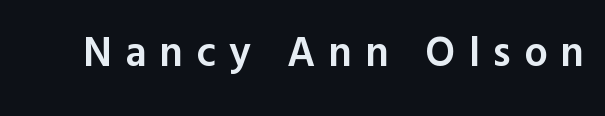
Q: Is the text bold? A: Semi-bold.
Q: Is the text italic (slanted)? A: No, it is upright.
Q: Is the typeface a serif or a sans-serif typeface? A: Sans-serif.
Q: Is the text underlined? A: No.
Q: Is the spacing between letters normal or unusually wide? A: Unusually wide.
Q: Width (condensed, normal, or wide)? A: Normal.
Q: x-height? A: Medium.
Q: Monospaced? A: No.
